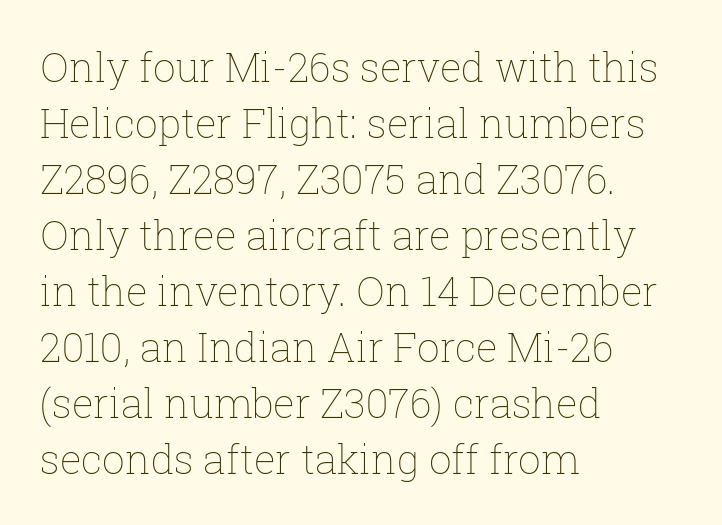
The image shows 40 px thin type, upright; set left-aligned, normal line spacing (1.4x), normal letter spacing, not underlined; low stroke contrast and a medium x-height.
